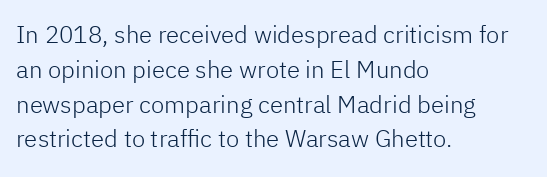
{"italic": "no", "bold": "no", "underline": "no", "align": "left", "line_spacing": "normal", "line_spacing_ratio": 1.45, "letter_spacing": "normal", "letter_spacing_em": 0.0, "glyph_px": 24}
